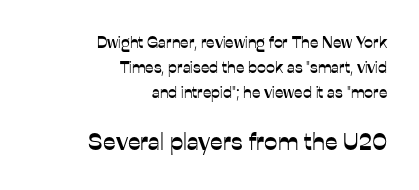
{"italic": "no", "underline": "no", "align": "right", "line_spacing": "normal", "line_spacing_ratio": 1.56, "letter_spacing": "normal", "letter_spacing_em": 0.0, "larger_block": "second", "size_ratio": 1.5, "glyph_px": 24}
